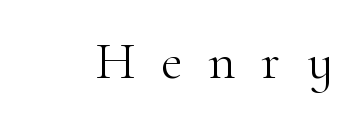
The image shows 53 px light serif type, upright; set unusually wide letter spacing (+0.49 em), not underlined; high stroke contrast and a small x-height.
